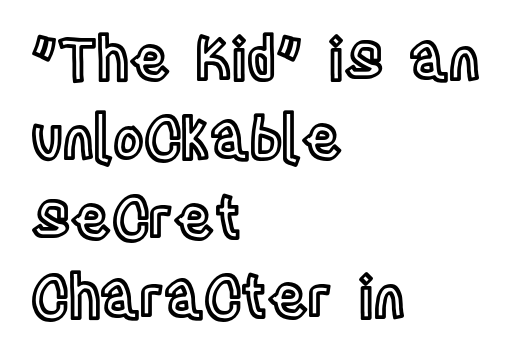
{"italic": "no", "width": "condensed", "x_height": "large", "monospaced": "no", "underline": "no", "align": "left", "line_spacing": "normal", "line_spacing_ratio": 1.37, "letter_spacing": "normal", "letter_spacing_em": 0.0, "glyph_px": 58}
